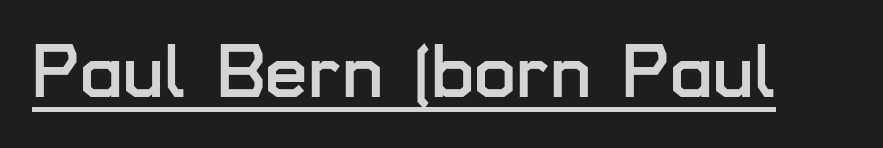
Q: Is the text italic (slanted)? A: No, it is upright.
Q: Is the typeface a serif or a sans-serif typeface? A: Sans-serif.
Q: Is the text underlined? A: Yes.
Q: Is the spacing between letters normal or unusually wide? A: Normal.
Q: Width (condensed, normal, or wide)? A: Normal.
Q: Stroke contrast? A: Low.
Q: x-height? A: Medium.
Q: Monospaced? A: No.
